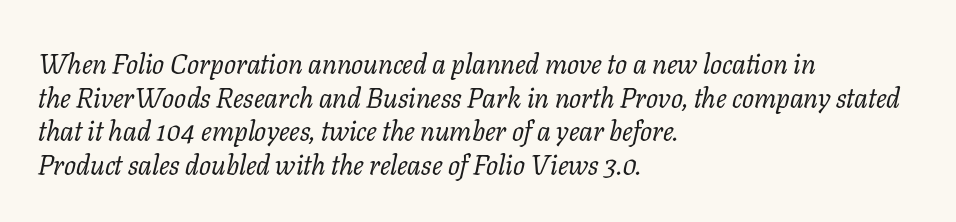
{"serif": "yes", "italic": "yes", "lean": "right", "slant_degrees": 11, "bold": "no", "weight": "regular", "width": "normal", "stroke_contrast": "low", "x_height": "medium", "monospaced": "no", "underline": "no", "align": "left", "line_spacing_ratio": 1.2, "letter_spacing": "normal", "letter_spacing_em": 0.0, "glyph_px": 28}
